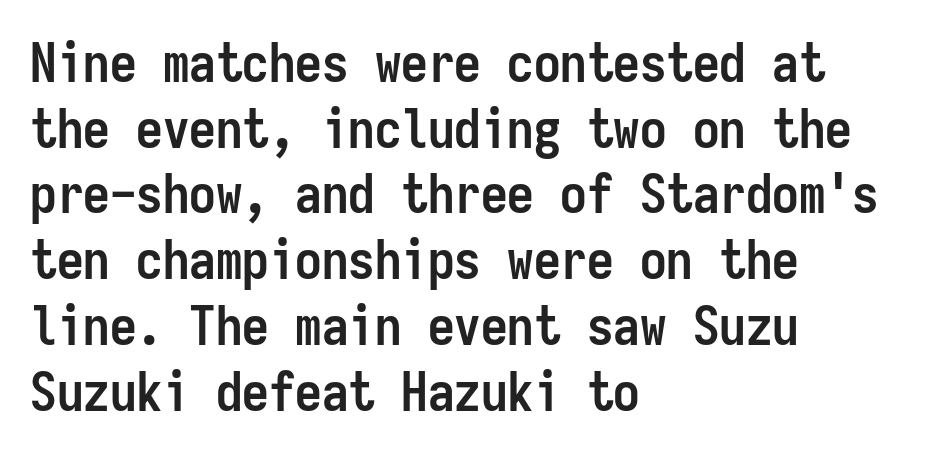
Q: Is the text bold? A: Yes.
Q: Is the text italic (slanted)? A: No, it is upright.
Q: Is the typeface a serif or a sans-serif typeface? A: Sans-serif.
Q: Is the text underlined? A: No.
Q: How is the paragraph aligned? A: Left-aligned.
Q: Is the spacing between letters normal or unusually wide? A: Normal.
Q: Width (condensed, normal, or wide)? A: Condensed.
Q: Stroke contrast? A: Low.
Q: x-height? A: Medium.
Q: Monospaced? A: Yes.
